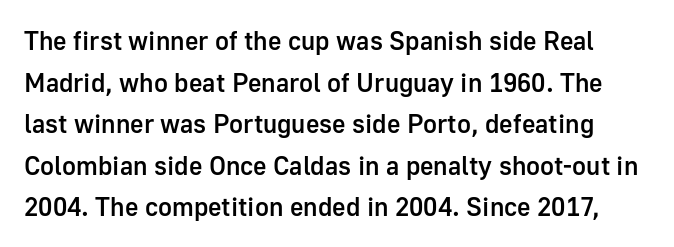
The image shows 26 px text type, upright; set normal line spacing (1.6x), normal letter spacing, not underlined.
